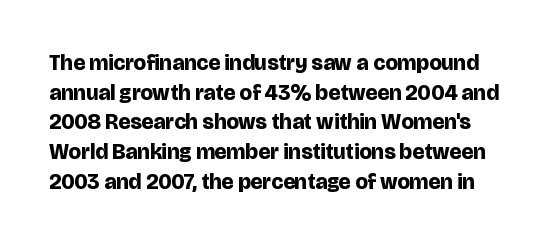
Q: Is the text bold? A: Yes.
Q: Is the text italic (slanted)? A: No, it is upright.
Q: Is the text underlined? A: No.
Q: Is the spacing between letters normal or unusually wide? A: Normal.
Q: Is the spacing between lines tight, normal or loose? A: Normal.
